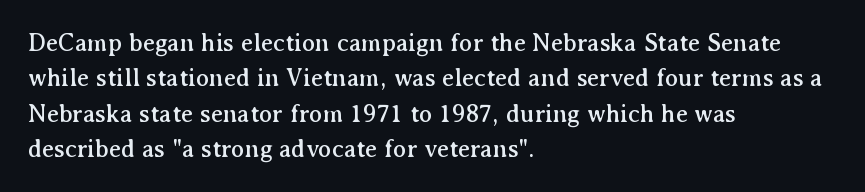
Q: Is the text italic (slanted)? A: No, it is upright.
Q: Is the text underlined? A: No.
Q: How is the paragraph aligned? A: Left-aligned.
Q: Is the spacing between letters normal or unusually wide? A: Normal.
Q: Is the spacing between lines tight, normal or loose? A: Normal.
